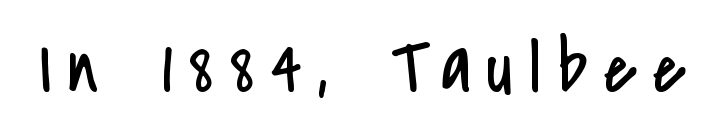
Typographically, this falls in the sans-serif category. The foot of each line stays bare and open. Spacing verdict: proportional, widths tailored to each character. On a weight scale, this lands at 450 or below. Loose tracking; the words dissolve into strings of separated letters.
